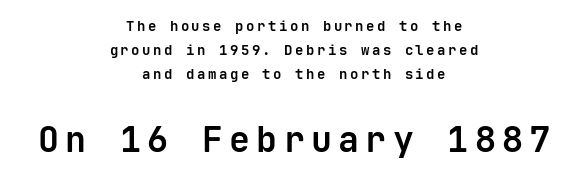
{"serif": "no", "italic": "no", "bold": "yes", "weight": "bold", "width": "normal", "stroke_contrast": "low", "x_height": "medium", "monospaced": "yes", "underline": "no", "align": "center", "line_spacing_ratio": 1.72, "larger_block": "second", "size_ratio": 2.5, "glyph_px": 35}
